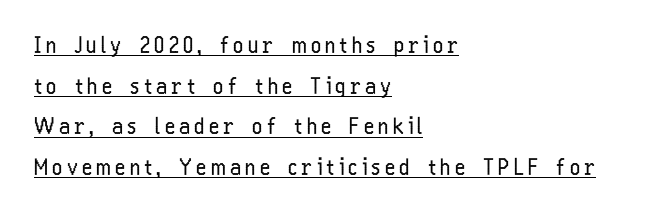
{"italic": "no", "bold": "no", "underline": "yes", "align": "left", "line_spacing_ratio": 1.85, "glyph_px": 22}
